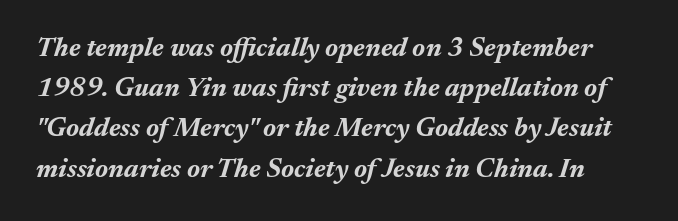
{"italic": "yes", "lean": "right", "slant_degrees": 17, "bold": "yes", "underline": "no", "line_spacing": "normal", "line_spacing_ratio": 1.49, "letter_spacing": "normal", "letter_spacing_em": 0.0, "glyph_px": 27}
